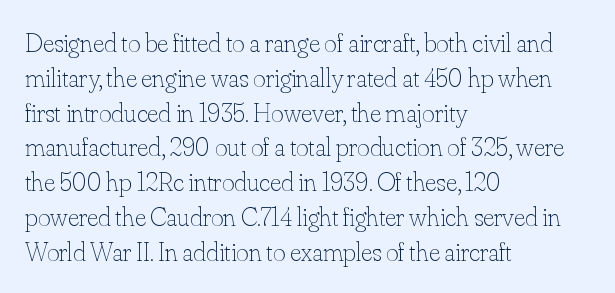
This sample keeps an unexceptional amount of space between lines. Characters remain perfectly vertical along every line. The gap between lines stays unmarked. Is this a heavy cut? Hardly; it is regular or lighter.
